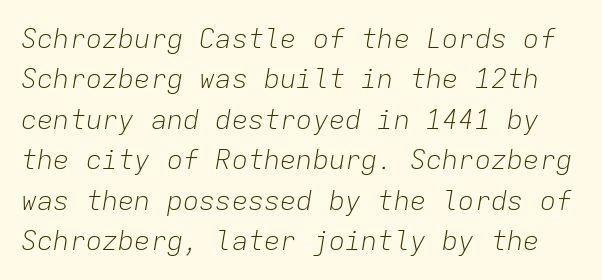
{"italic": "yes", "lean": "right", "slant_degrees": 9, "bold": "no", "underline": "no", "line_spacing": "normal", "line_spacing_ratio": 1.5, "letter_spacing": "normal", "letter_spacing_em": 0.0, "glyph_px": 27}
